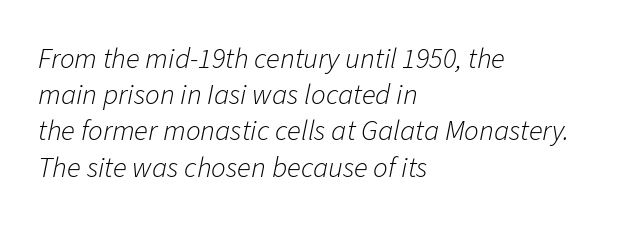
The image shows 29 px light type, italic (leaning right); set left-aligned, normal line spacing (1.25x), normal letter spacing, not underlined; low stroke contrast and a medium x-height.
